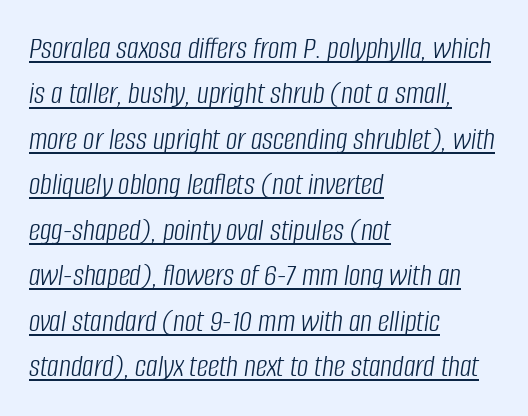
Successive baselines arrive at the customary interval. Counters stay open thanks to moderate or lighter strokes. Character widths vary here, with narrow letters taking less room than wide ones. A continuous stroke trails under the words, as in a hyperlink. The glyphs look as if they've been sheared to an angle.
